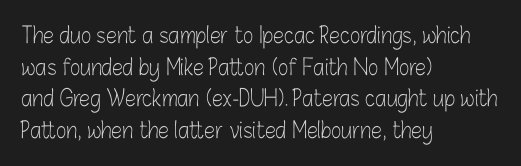
Q: Is the text bold? A: No.
Q: Is the text italic (slanted)? A: No, it is upright.
Q: Is the text underlined? A: No.
Q: How is the paragraph aligned? A: Left-aligned.
Q: Is the spacing between letters normal or unusually wide? A: Normal.
Q: Is the spacing between lines tight, normal or loose? A: Normal.
